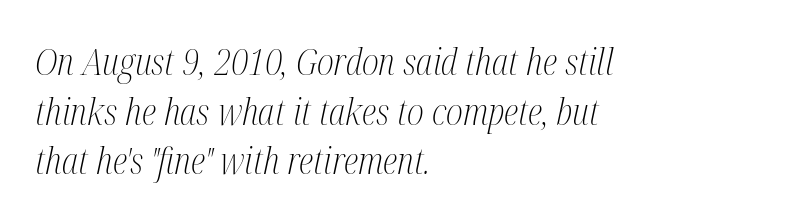
Q: Is the text bold? A: No.
Q: Is the text italic (slanted)? A: Yes, it leans right by about 12 degrees.
Q: Is the typeface a serif or a sans-serif typeface? A: Serif.
Q: Is the text underlined? A: No.
Q: How is the paragraph aligned? A: Left-aligned.
Q: Is the spacing between letters normal or unusually wide? A: Normal.
Q: Is the spacing between lines tight, normal or loose? A: Normal.
Q: Width (condensed, normal, or wide)? A: Condensed.
Q: Stroke contrast? A: Medium.
Q: x-height? A: Medium.
Q: Monospaced? A: No.
